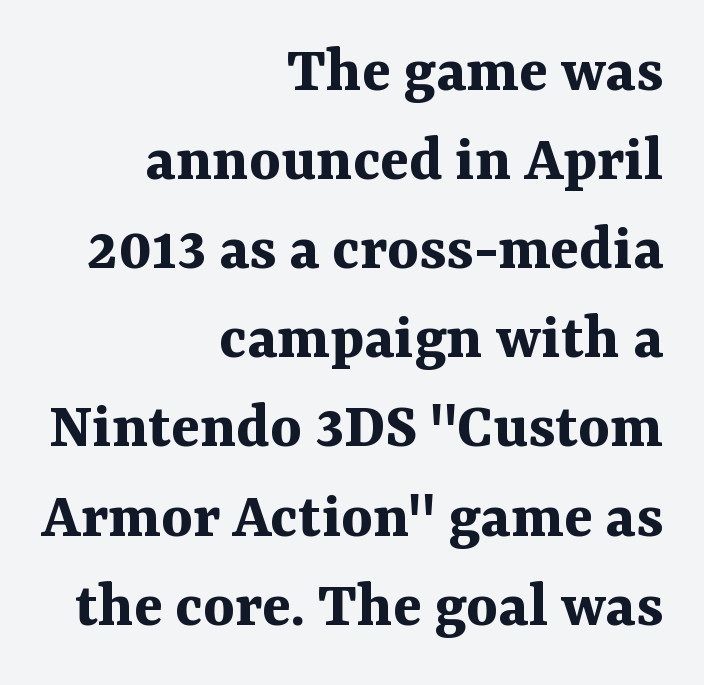
Q: Is the text bold? A: Yes.
Q: Is the text italic (slanted)? A: No, it is upright.
Q: Is the typeface a serif or a sans-serif typeface? A: Serif.
Q: Is the text underlined? A: No.
Q: How is the paragraph aligned? A: Right-aligned.
Q: Is the spacing between letters normal or unusually wide? A: Normal.
Q: Is the spacing between lines tight, normal or loose? A: Normal.
Q: Width (condensed, normal, or wide)? A: Normal.
Q: Stroke contrast? A: Medium.
Q: x-height? A: Medium.
Q: Monospaced? A: No.
